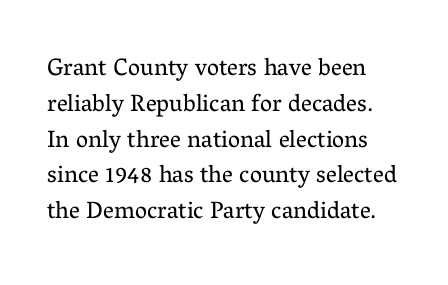
{"italic": "no", "bold": "no", "underline": "no", "line_spacing": "normal", "line_spacing_ratio": 1.49, "letter_spacing": "normal", "letter_spacing_em": 0.0, "glyph_px": 24}
